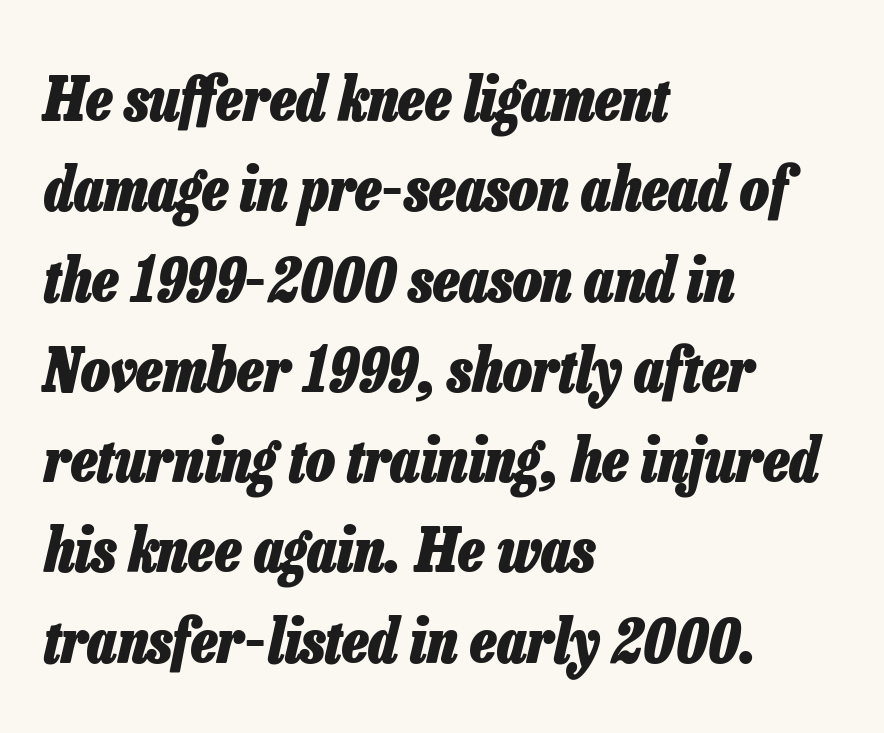
Q: Is the text bold? A: Yes.
Q: Is the text italic (slanted)? A: Yes, it leans right by about 13 degrees.
Q: Is the text underlined? A: No.
Q: How is the paragraph aligned? A: Left-aligned.
Q: Is the spacing between letters normal or unusually wide? A: Normal.
Q: Is the spacing between lines tight, normal or loose? A: Normal.
Q: Width (condensed, normal, or wide)? A: Condensed.
Q: Stroke contrast? A: Low.
Q: x-height? A: Medium.
Q: Monospaced? A: No.
